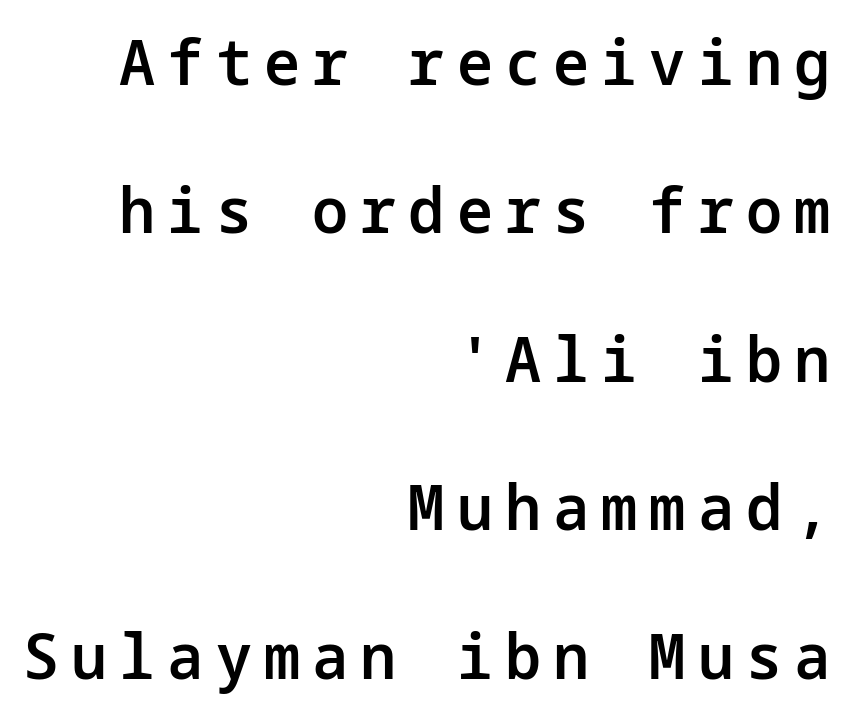
{"serif": "no", "italic": "no", "bold": "semi", "weight": "semibold", "width": "normal", "stroke_contrast": "low", "x_height": "medium", "underline": "no", "align": "right", "line_spacing": "loose", "line_spacing_ratio": 2.32, "glyph_px": 64}
